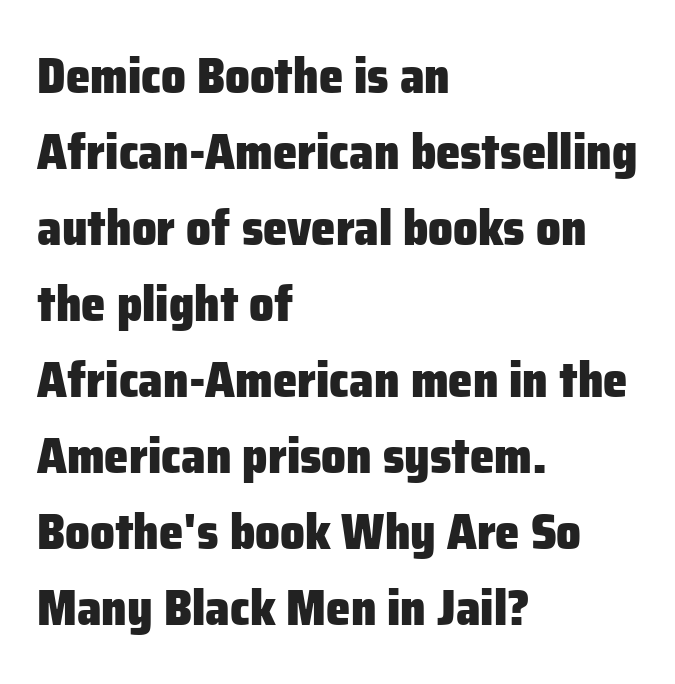
{"serif": "no", "italic": "no", "bold": "yes", "weight": "heavy", "width": "normal", "stroke_contrast": "low", "x_height": "medium", "monospaced": "no", "underline": "no", "align": "left", "line_spacing": "normal", "line_spacing_ratio": 1.55, "letter_spacing": "normal", "letter_spacing_em": 0.0, "glyph_px": 49}
